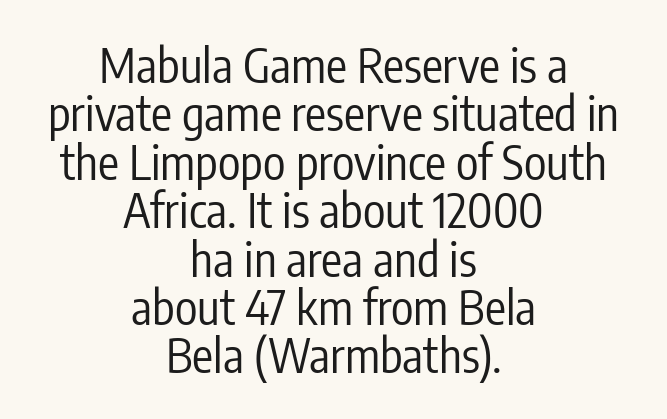
The image shows 47 px regular-weight, condensed sans-serif type, upright; set centered, tight line spacing (1.03x), normal letter spacing, not underlined; low stroke contrast and a medium x-height.
